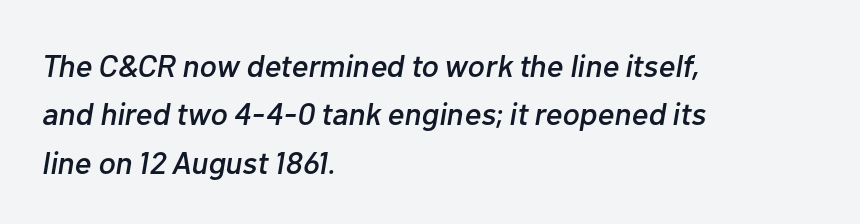
You could not count columns in this text — the font is proportionally spaced. The gap between lines stays unmarked. Regarding leading, the lines here are spaced in the standard way. Does the lettering tilt? It does — this is italic.
